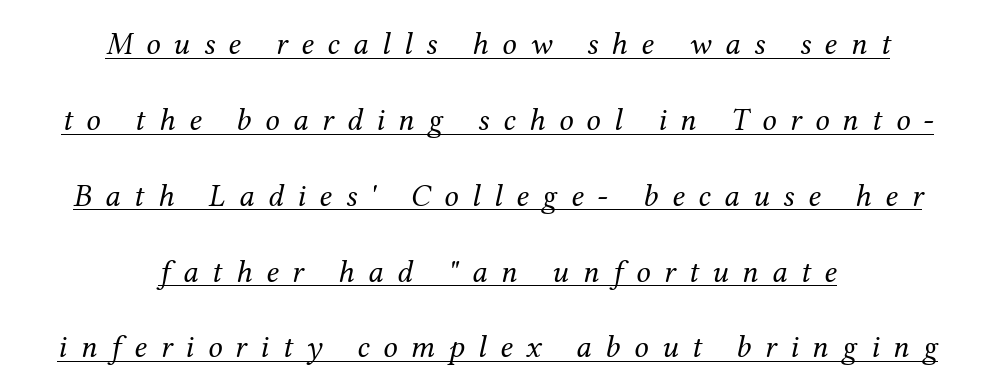
{"serif": "yes", "italic": "yes", "lean": "right", "slant_degrees": 12, "bold": "no", "weight": "regular", "width": "normal", "stroke_contrast": "medium", "x_height": "medium", "monospaced": "no", "underline": "yes", "align": "center", "line_spacing": "loose", "line_spacing_ratio": 2.37, "letter_spacing": "wide", "letter_spacing_em": 0.42, "glyph_px": 32}
